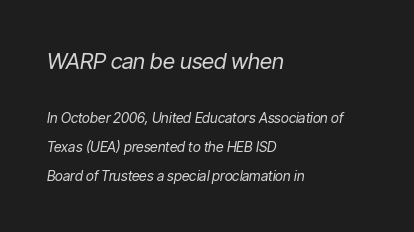
The text carries the slant typical of an italic or oblique font. This rendering leaves character spacing at its baseline value. Block one is the big one; block two sits smaller underneath. The space between consecutive lines is lavish.
